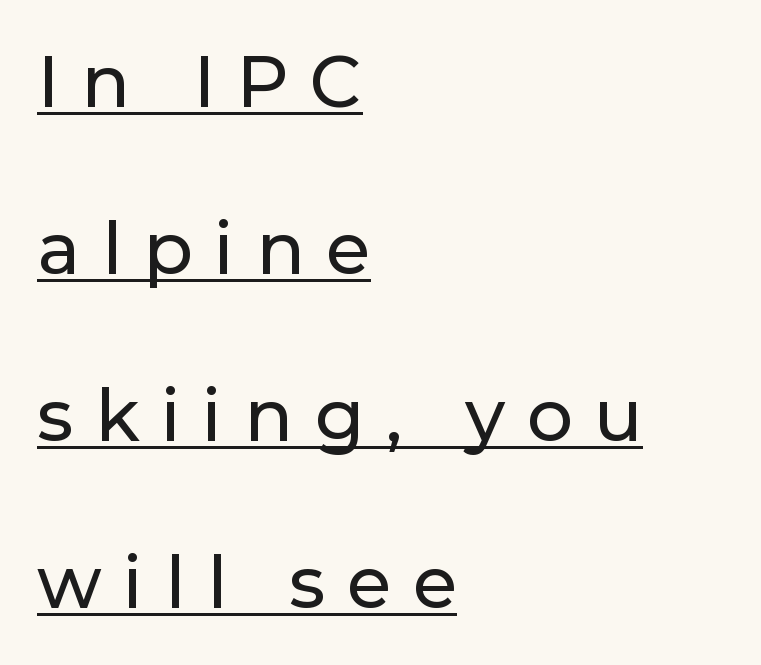
The image shows 72 px sans-serif type, upright; set left-aligned, loose line spacing (2.32x), unusually wide letter spacing (+0.3 em), underlined; low stroke contrast and a medium x-height.
